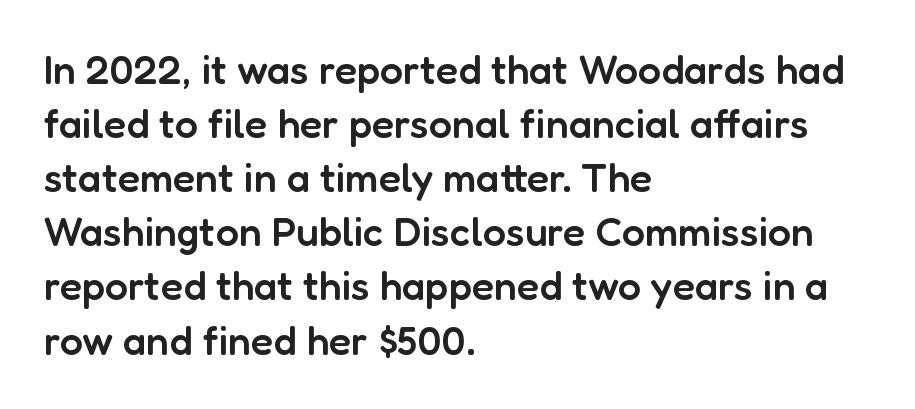
The baseline area is clear. The rendering keeps characters at their native spacing. Which margin do the lines hug? The left one — the right edge is uneven. The letters stand upright; this is a roman face.
